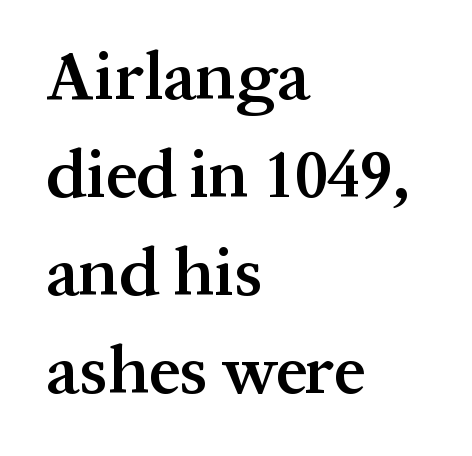
Notice how the stems are strictly vertical — no italics here. The passage shown is typed in a proportional face where columns would drift. Nothing unusual about the tracking: characters are spaced as the font intends. Clear beneath every line of the passage. The line-height multiplier appears to be the usual default. Stems and bowls a touch heavier than normal — semibold.
